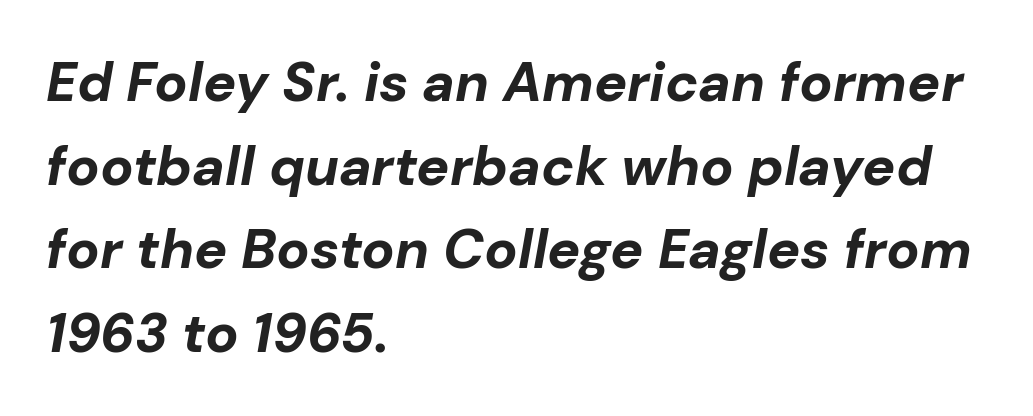
Q: Is the text bold? A: Yes.
Q: Is the text italic (slanted)? A: Yes, it leans right by about 10 degrees.
Q: Is the text underlined? A: No.
Q: How is the paragraph aligned? A: Left-aligned.
Q: Is the spacing between letters normal or unusually wide? A: Normal.
Q: Is the spacing between lines tight, normal or loose? A: Normal.
Q: Width (condensed, normal, or wide)? A: Normal.
Q: Stroke contrast? A: Low.
Q: x-height? A: Medium.
Q: Monospaced? A: No.
